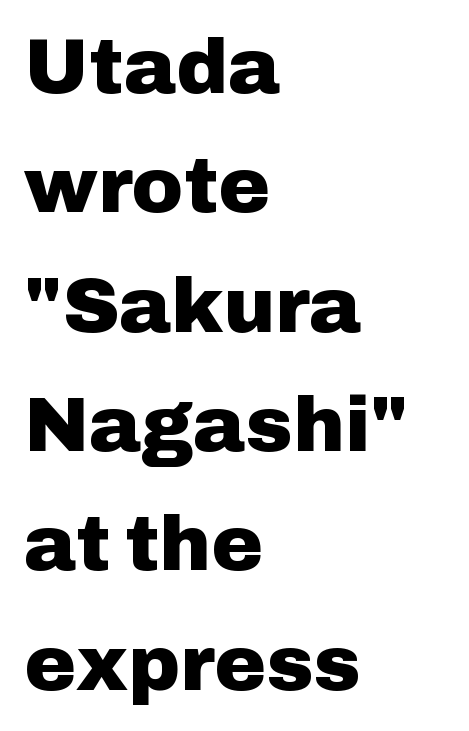
{"serif": "no", "italic": "no", "bold": "yes", "weight": "heavy", "width": "normal", "stroke_contrast": "low", "x_height": "medium", "monospaced": "no", "underline": "no", "align": "left", "line_spacing": "normal", "line_spacing_ratio": 1.53, "letter_spacing": "normal", "letter_spacing_em": 0.0, "glyph_px": 78}
